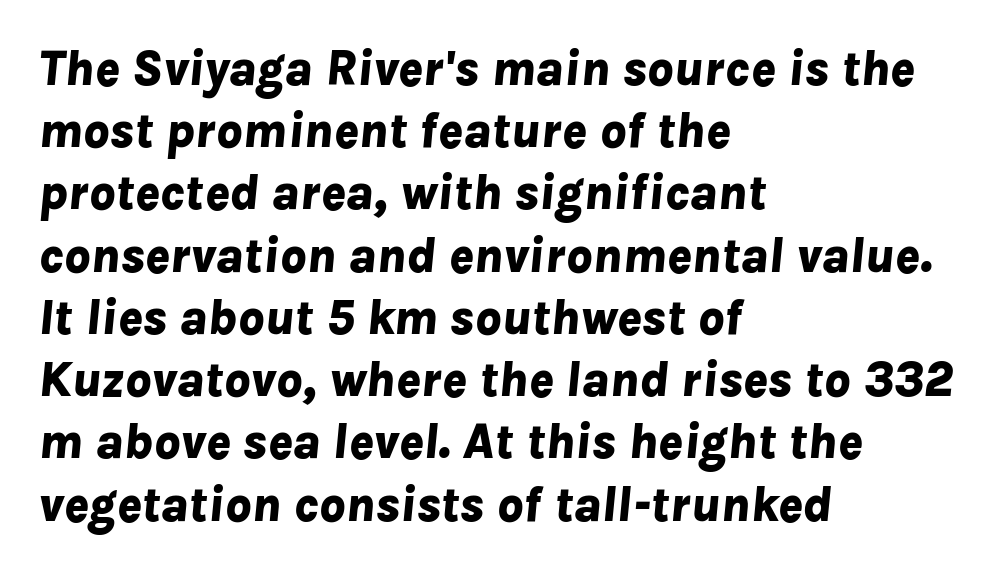
The image shows 51 px bold type, italic (leaning right); set left-aligned, line spacing 1.22x, normal letter spacing, not underlined; low stroke contrast and a medium x-height.
